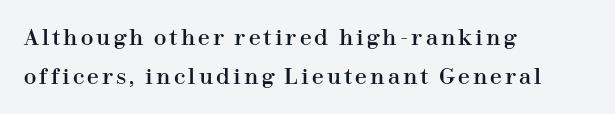
{"italic": "no", "underline": "no", "align": "left", "line_spacing_ratio": 1.84, "glyph_px": 21}
